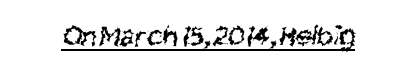
The image shows 31 px regular-weight, condensed sans-serif type; set normal letter spacing, underlined; medium stroke contrast and a large x-height.
